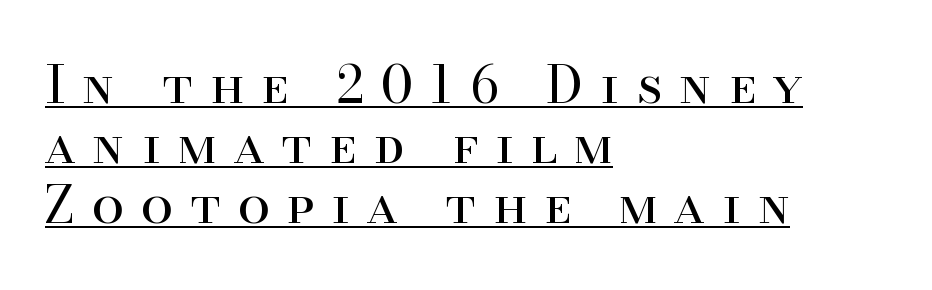
{"serif": "yes", "italic": "no", "bold": "no", "weight": "regular", "width": "normal", "stroke_contrast": "high", "x_height": "small", "monospaced": "no", "underline": "yes", "align": "left", "line_spacing_ratio": 1.18, "letter_spacing": "wide", "letter_spacing_em": 0.34, "glyph_px": 51}
